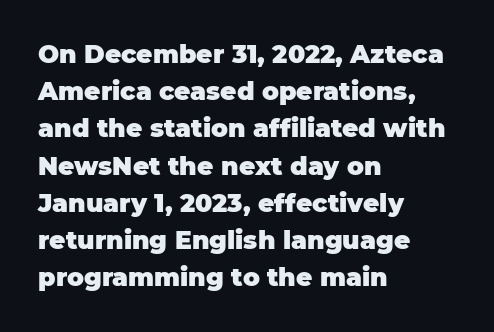
The image shows 25 px bold type, upright; set left-aligned, normal line spacing (1.49x), normal letter spacing, not underlined.
